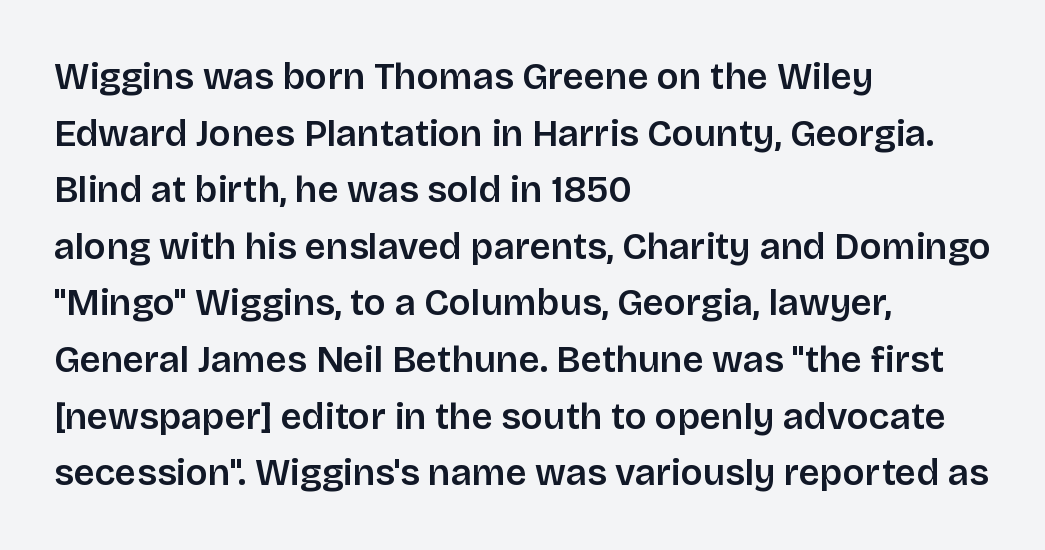
Q: Is the text bold? A: Semi-bold.
Q: Is the text italic (slanted)? A: No, it is upright.
Q: Is the typeface a serif or a sans-serif typeface? A: Sans-serif.
Q: Is the text underlined? A: No.
Q: How is the paragraph aligned? A: Left-aligned.
Q: Is the spacing between letters normal or unusually wide? A: Normal.
Q: Is the spacing between lines tight, normal or loose? A: Normal.
Q: Width (condensed, normal, or wide)? A: Normal.
Q: Stroke contrast? A: Low.
Q: x-height? A: Large.
Q: Monospaced? A: No.
